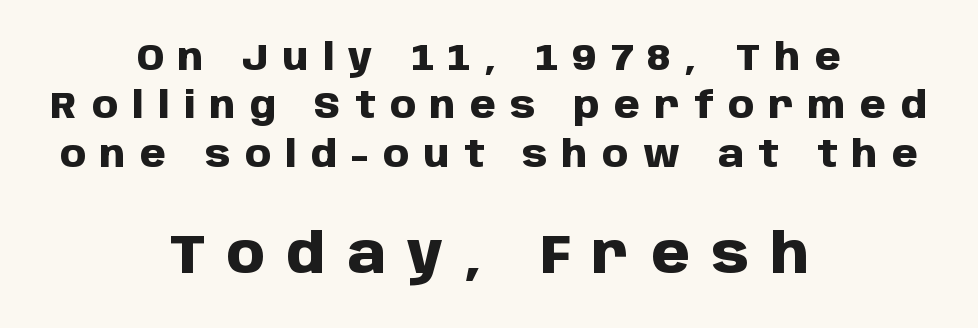
The image shows 55 px heavy sans-serif type, upright; set centered, normal line spacing (1.31x), unusually wide letter spacing (+0.39 em), not underlined; the second (bottom) block is 1.49x larger; low stroke contrast and a large x-height.
